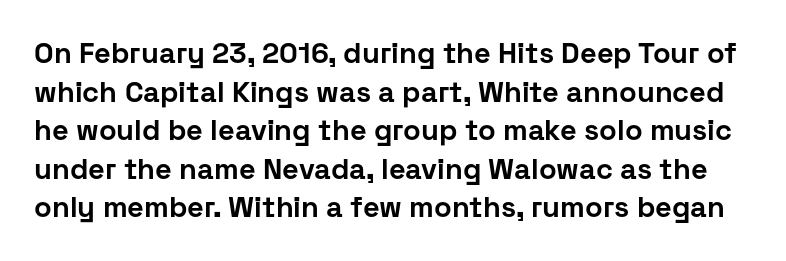
Q: Is the text bold? A: Yes.
Q: Is the text italic (slanted)? A: No, it is upright.
Q: Is the typeface a serif or a sans-serif typeface? A: Sans-serif.
Q: Is the text underlined? A: No.
Q: Is the spacing between letters normal or unusually wide? A: Normal.
Q: Is the spacing between lines tight, normal or loose? A: Normal.
Q: Width (condensed, normal, or wide)? A: Normal.
Q: Stroke contrast? A: Low.
Q: x-height? A: Medium.
Q: Monospaced? A: No.
